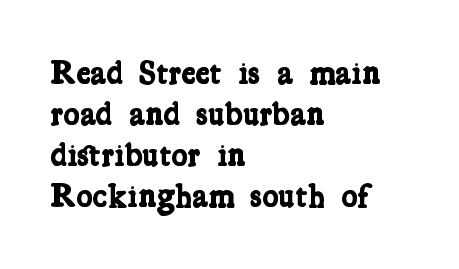
Letter spacing: default. Line starts are locked; line ends wander. The zone under the glyphs is completely vacant. Look at the stroke-to-counter ratio: heavy, a bold. Is this a sans? No — the strokes have serifs.
